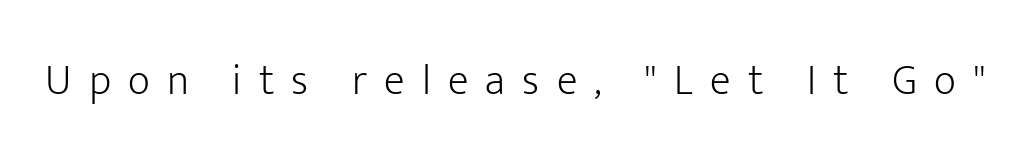
Posture: upright roman. The letterforms stand isolated, each surrounded by extra space. No chunkiness to these letters — they're not bold. Check the space under the baseline: it is left empty. This sample uses a sans-serif face.
